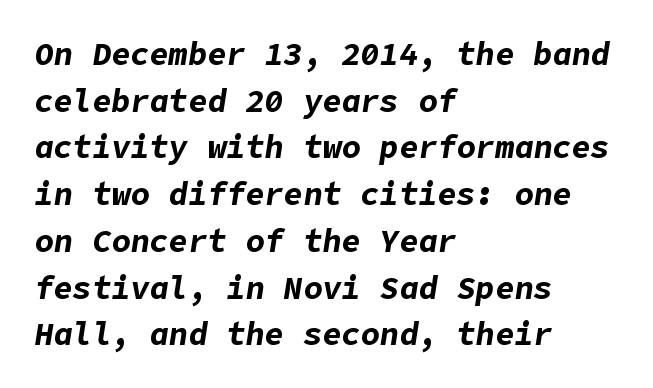
What's the leading like? Ordinary, nothing unusual. The passage shown is emphatically bold. Observe the ordinary spacing: letters are neighbours, not strangers. The glyphs are unaccompanied by any horizontal stroke below them.
